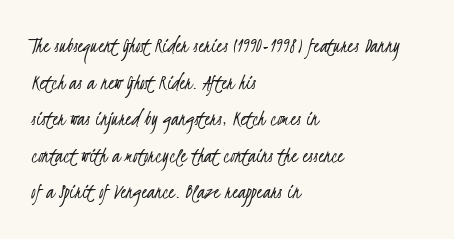
{"bold": "no", "underline": "no", "align": "left", "line_spacing": "normal", "line_spacing_ratio": 1.59, "letter_spacing": "normal", "letter_spacing_em": 0.0, "glyph_px": 23}
